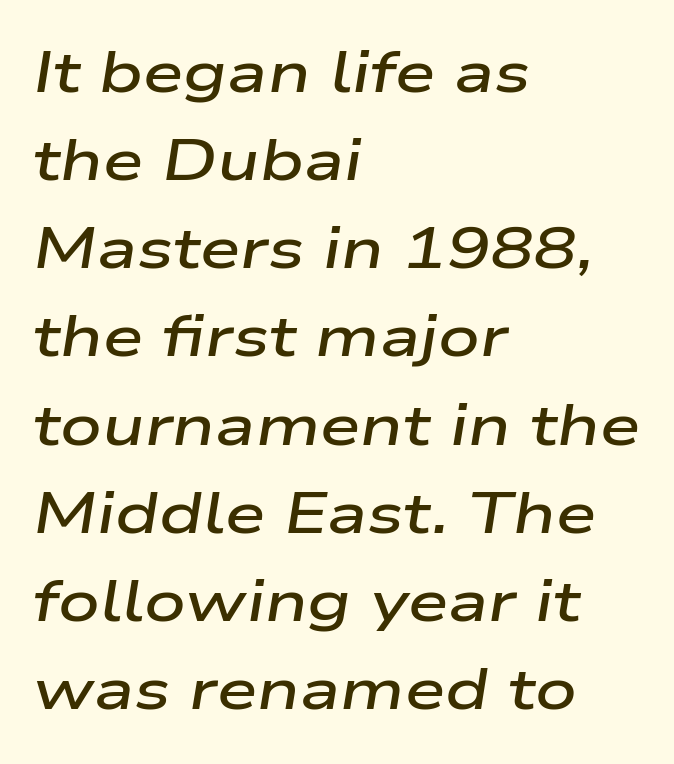
Q: Is the text bold? A: Semi-bold.
Q: Is the text italic (slanted)? A: Yes, it leans right by about 9 degrees.
Q: Is the text underlined? A: No.
Q: How is the paragraph aligned? A: Left-aligned.
Q: Is the spacing between letters normal or unusually wide? A: Normal.
Q: Is the spacing between lines tight, normal or loose? A: Normal.
Q: Width (condensed, normal, or wide)? A: Wide.
Q: Stroke contrast? A: Low.
Q: x-height? A: Medium.
Q: Monospaced? A: No.
